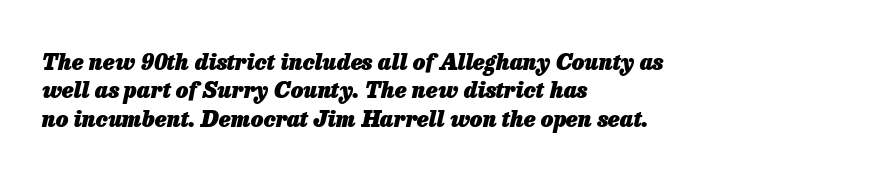
Q: Is the text bold? A: Yes.
Q: Is the text italic (slanted)? A: Yes, it leans right by about 13 degrees.
Q: Is the text underlined? A: No.
Q: How is the paragraph aligned? A: Left-aligned.
Q: Is the spacing between letters normal or unusually wide? A: Normal.
Q: Is the spacing between lines tight, normal or loose? A: Normal.
